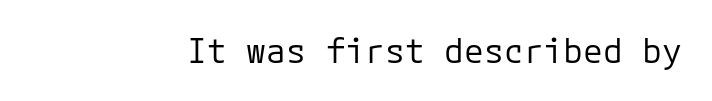
The image shows 33 px regular-weight sans-serif type, upright, monospaced; set normal letter spacing, not underlined; low stroke contrast and a medium x-height.
